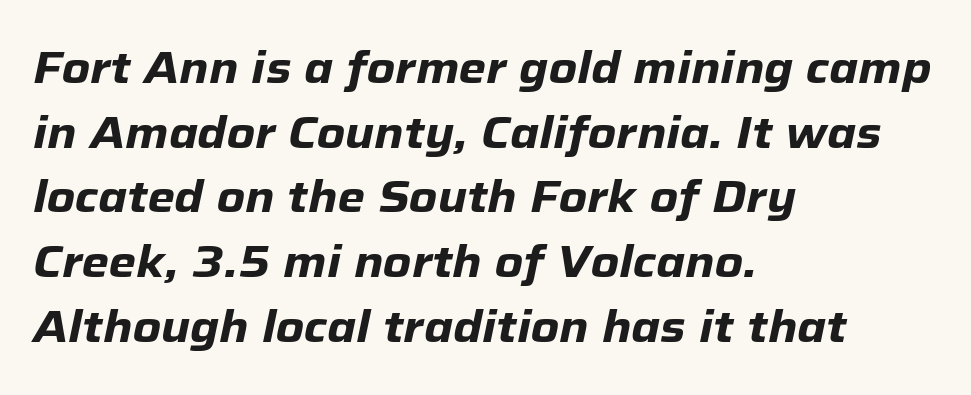
The image shows 44 px heavy type, italic (leaning right); set left-aligned, normal line spacing (1.47x), normal letter spacing, not underlined; low stroke contrast and a medium x-height.
